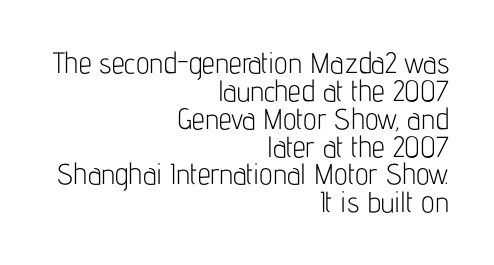
The image shows 29 px light, condensed sans-serif type, upright; set right-aligned, tight line spacing (0.96x), normal letter spacing, not underlined; low stroke contrast and a medium x-height.
